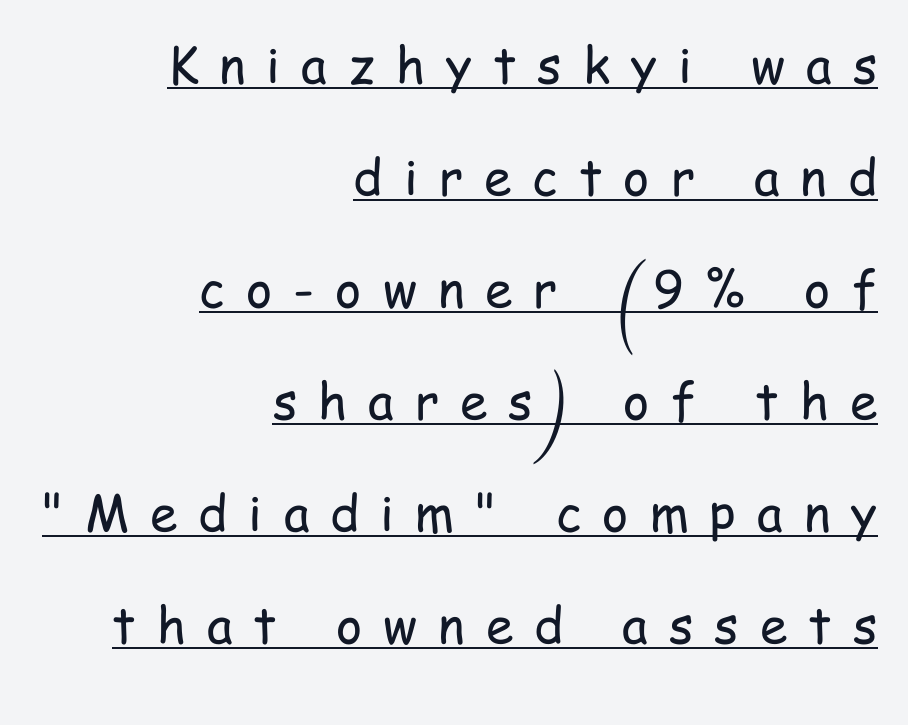
Think standard paragraph weight, or any step lighter than that. The letters carry no serifs — their stems end cleanly without finishing strokes. This rendering uses right alignment, leaving the left contour irregular. A typesetter would call this proportional, since set widths differ per character.
